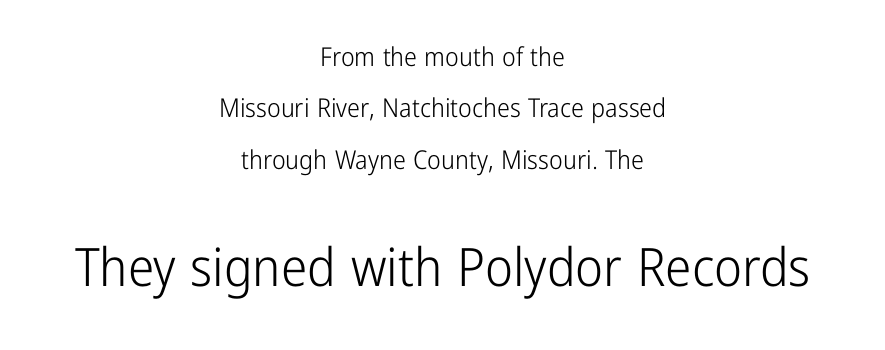
The image shows 53 px light, condensed sans-serif type, upright; set centered, loose line spacing (1.98x), normal letter spacing, not underlined; the second (bottom) block is 2.04x larger; low stroke contrast and a medium x-height.
